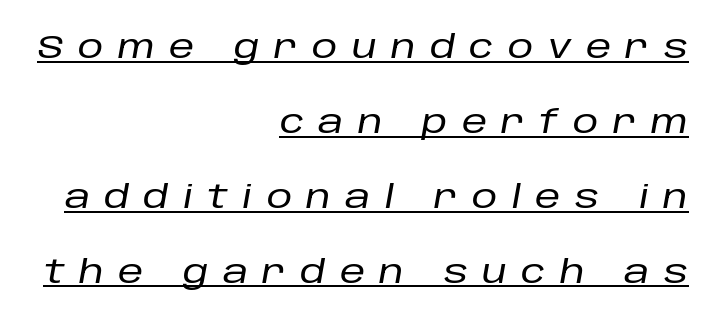
The image shows 32 px text type, italic (leaning right); set right-aligned, loose line spacing (2.34x), unusually wide letter spacing (+0.45 em), underlined; low stroke contrast and a large x-height.
